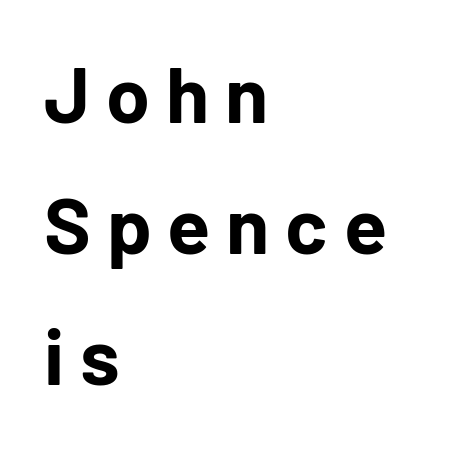
Plain, unruled lines of type. The typesetting leans heavy: a genuine bold. Varying glyph widths throughout — classic text-font behaviour. Leftover space on each line is placed entirely after the last word.
